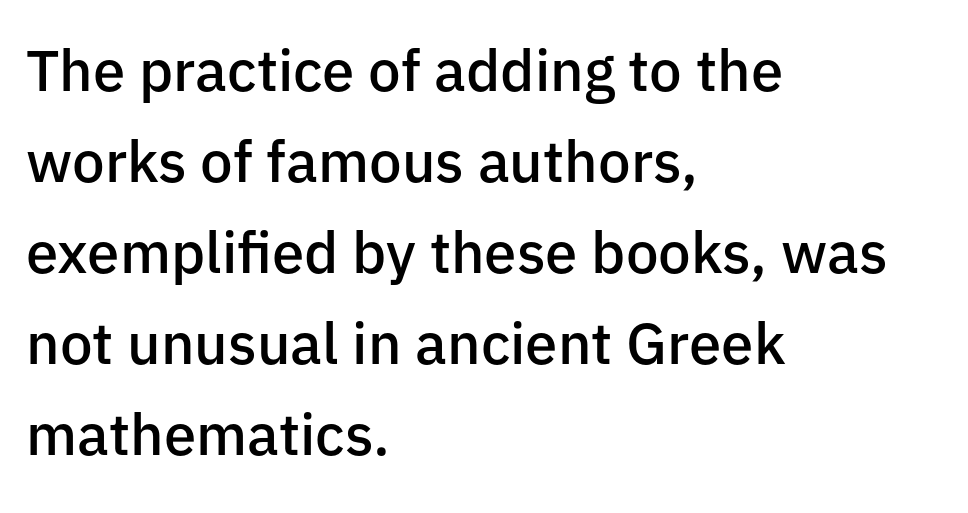
The horizontal fit of the characters is conventional and even. Check under the words: just untouched page. The designer left line spacing at the default. A sans-serif font was chosen for this passage. Does the weight exceed regular? Yes, but only to semibold.
